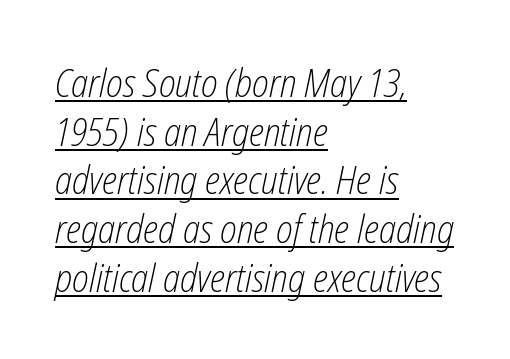
{"italic": "yes", "lean": "right", "slant_degrees": 12, "bold": "no", "weight": "light", "width": "condensed", "stroke_contrast": "low", "x_height": "medium", "monospaced": "no", "underline": "yes", "align": "left", "line_spacing": "normal", "line_spacing_ratio": 1.25, "letter_spacing": "normal", "letter_spacing_em": 0.0, "glyph_px": 39}
